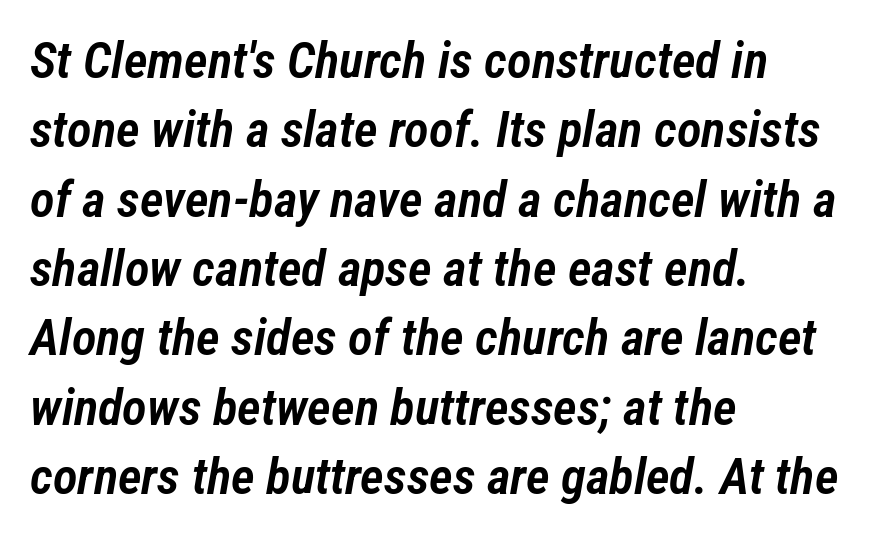
Yep, that's italic — everything's leaning. Anything drawn beneath the words? Only blank space. A student would call this left alignment; a typographer would say flush left, rag right. Here the glyphs are tracked normally, forming tight word shapes.
